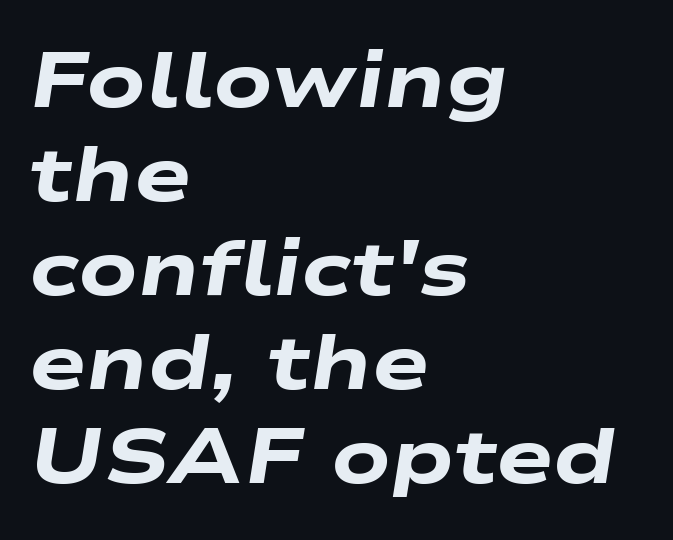
{"italic": "yes", "lean": "right", "slant_degrees": 9, "bold": "yes", "weight": "heavy", "width": "wide", "stroke_contrast": "low", "x_height": "medium", "monospaced": "no", "underline": "no", "align": "left", "line_spacing_ratio": 1.22, "letter_spacing": "normal", "letter_spacing_em": 0.0, "glyph_px": 77}
